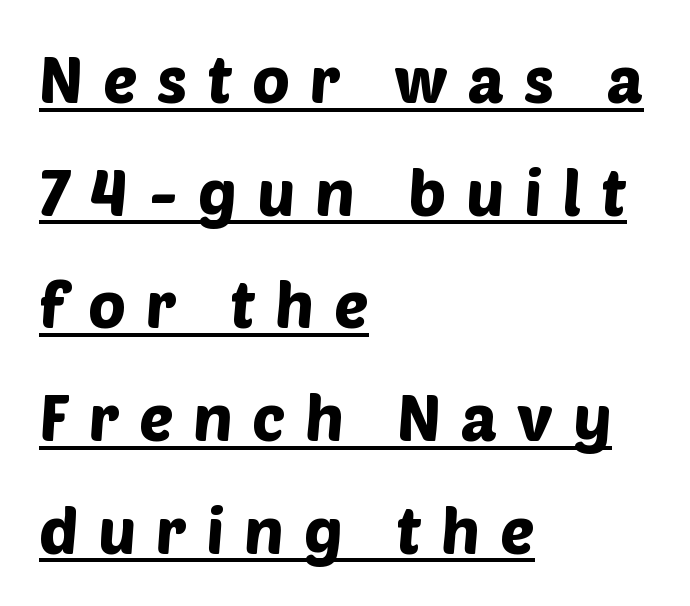
The image shows 64 px sans-serif type; set left-aligned, line spacing 1.76x, unusually wide letter spacing (+0.31 em), underlined; low stroke contrast and a large x-height.
